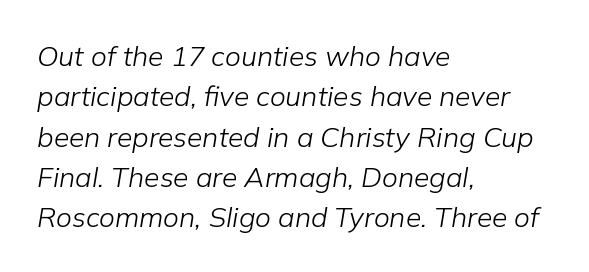
The image shows 28 px light type, italic (leaning right); set left-aligned, normal line spacing (1.44x), normal letter spacing, not underlined; low stroke contrast and a medium x-height.
